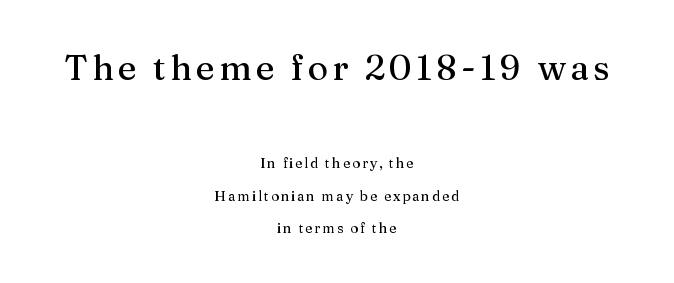
{"serif": "yes", "italic": "no", "width": "normal", "stroke_contrast": "medium", "x_height": "medium", "monospaced": "no", "underline": "no", "align": "center", "line_spacing": "loose", "line_spacing_ratio": 2.32, "larger_block": "first", "size_ratio": 2.5, "glyph_px": 35}
